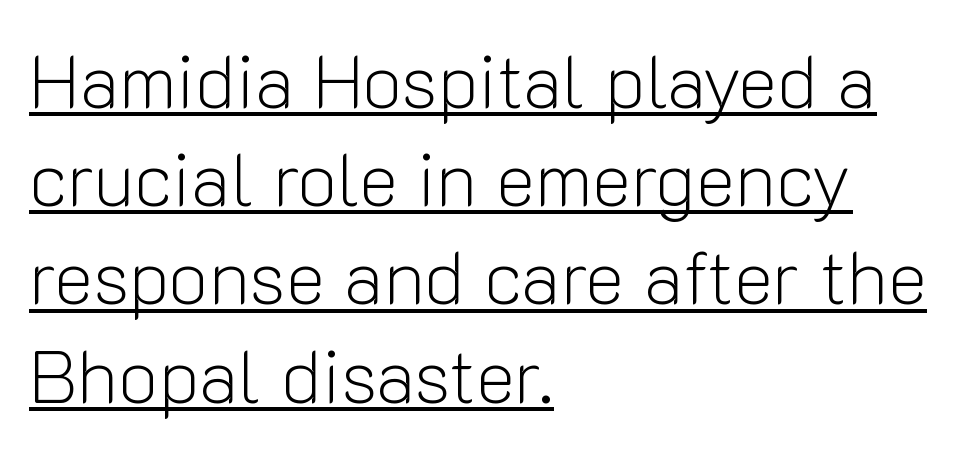
{"serif": "no", "italic": "no", "bold": "no", "weight": "light", "width": "normal", "stroke_contrast": "low", "x_height": "medium", "monospaced": "no", "underline": "yes", "align": "left", "line_spacing": "normal", "line_spacing_ratio": 1.31, "letter_spacing": "normal", "letter_spacing_em": 0.0, "glyph_px": 75}
